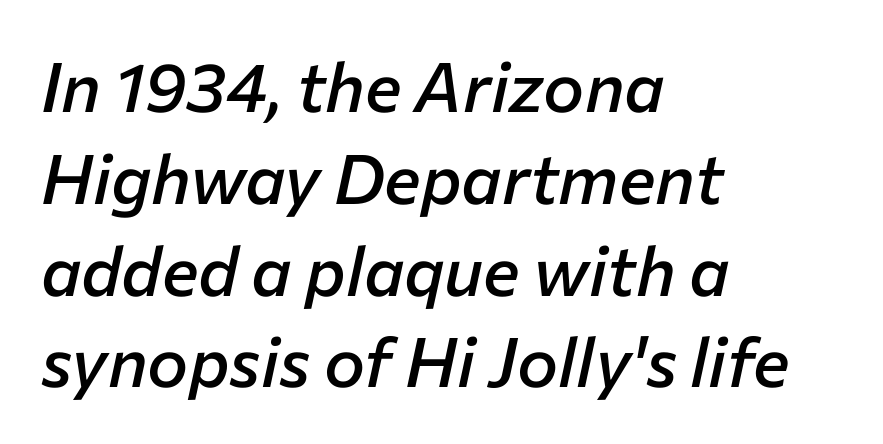
{"italic": "yes", "lean": "right", "slant_degrees": 12, "bold": "semi", "weight": "semibold", "width": "normal", "stroke_contrast": "low", "x_height": "medium", "monospaced": "no", "underline": "no", "align": "left", "line_spacing": "normal", "line_spacing_ratio": 1.33, "letter_spacing": "normal", "letter_spacing_em": 0.0, "glyph_px": 69}
